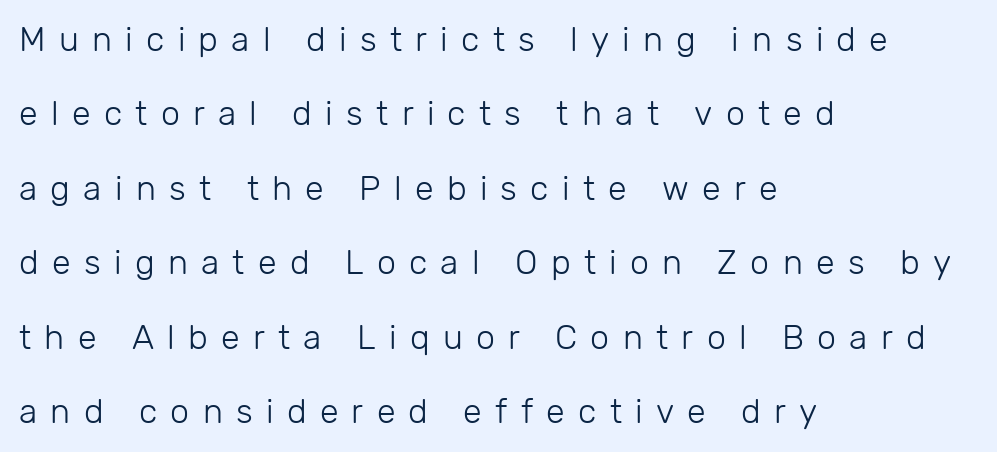
Counters stay open thanks to moderate or lighter strokes. Substantial extra tracking has been applied to these lines. In terms of leading, this rendering errs on the spacious side. This sample has the flowing, uneven cadence of proportional lettering. No italicization has been applied; the sample stays upright. Casual observation: everything's shoved over to the left.
